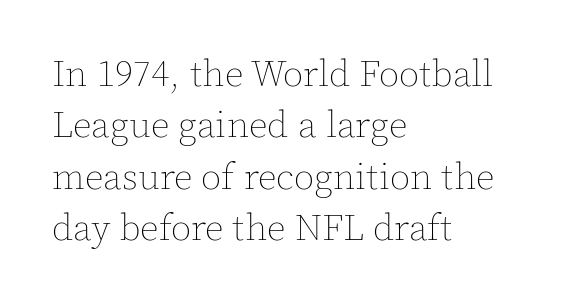
Line spacing here is normal. The passage shown is typed in a proportional face where columns would drift. The setting favours the left margin, as ordinary paragraphs usually do. Words float on clear page, feet unadorned. No extra tracking has been applied to these lines. No letter is thick-stroked: the sample isn't bold.
